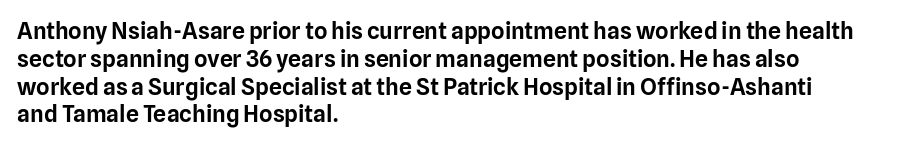
{"italic": "no", "underline": "no", "align": "left", "line_spacing_ratio": 1.21, "letter_spacing": "normal", "letter_spacing_em": 0.0, "glyph_px": 23}
